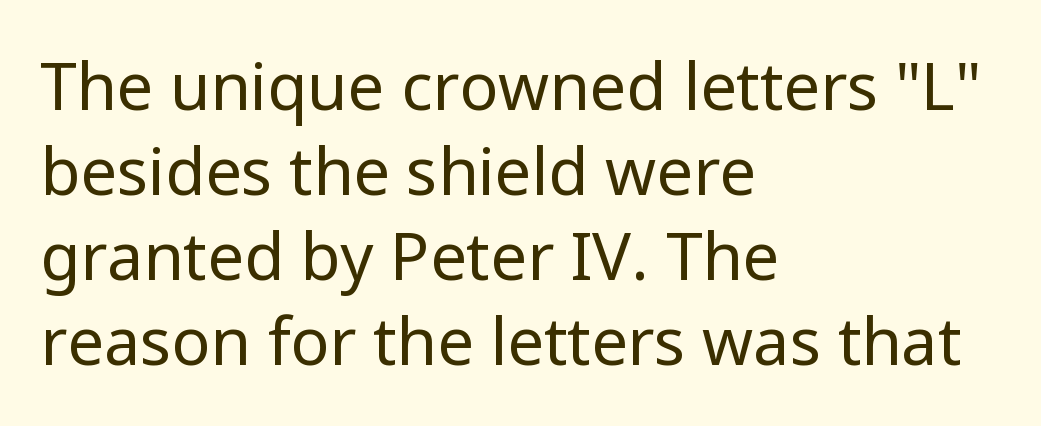
This is roman type, the default non-slanted kind. Just letters on the line, the space beneath them empty. Note: no serifs on the glyphs. Rows of type keep a routine distance in the vertical direction.
